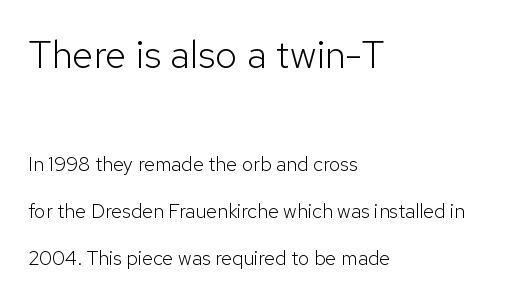
The image shows 39 px light sans-serif type, upright; set left-aligned, loose line spacing (2.34x), normal letter spacing, not underlined; the first (top) block is 1.95x larger; low stroke contrast and a medium x-height.
